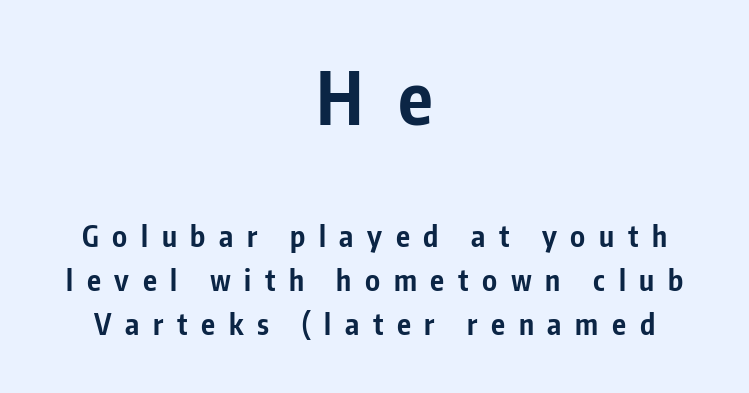
The image shows 72 px bold, condensed sans-serif type, upright; set centered, normal line spacing (1.52x), unusually wide letter spacing (+0.47 em), not underlined; the first (top) block is 2.48x larger; low stroke contrast and a medium x-height.
